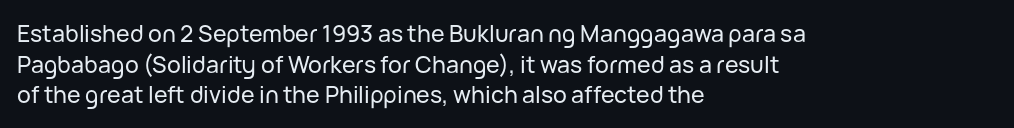
Q: Is the text italic (slanted)? A: No, it is upright.
Q: Is the text underlined? A: No.
Q: How is the paragraph aligned? A: Left-aligned.
Q: Is the spacing between letters normal or unusually wide? A: Normal.
Q: Is the spacing between lines tight, normal or loose? A: Normal.
